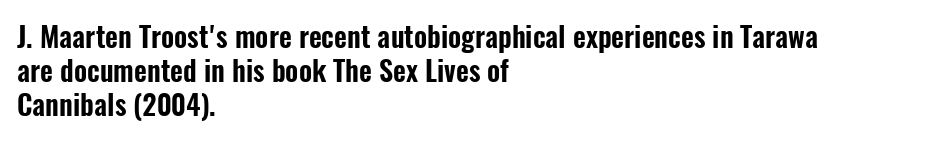
The image shows 28 px condensed sans-serif type, upright; set left-aligned, line spacing 1.22x, normal letter spacing, not underlined; low stroke contrast and a medium x-height.
